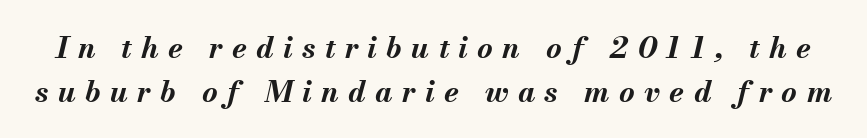
Q: Is the text bold? A: Yes.
Q: Is the text italic (slanted)? A: Yes, it leans right by about 13 degrees.
Q: Is the text underlined? A: No.
Q: Is the spacing between letters normal or unusually wide? A: Unusually wide.
Q: Is the spacing between lines tight, normal or loose? A: Normal.
Q: Width (condensed, normal, or wide)? A: Normal.
Q: Stroke contrast? A: Medium.
Q: x-height? A: Small.
Q: Monospaced? A: No.
